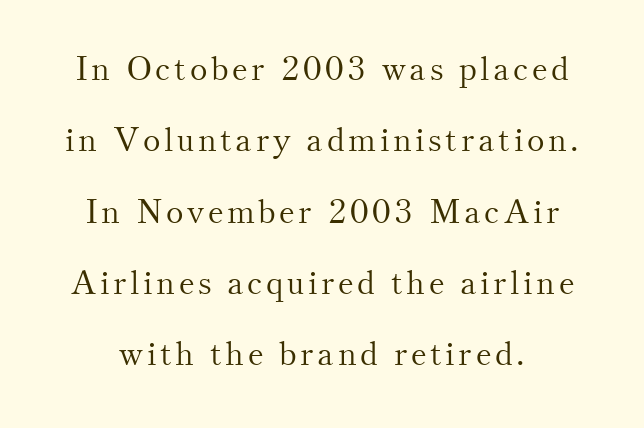
{"serif": "yes", "italic": "no", "bold": "no", "weight": "light", "width": "normal", "stroke_contrast": "medium", "x_height": "small", "monospaced": "no", "underline": "no", "line_spacing": "loose", "line_spacing_ratio": 2.16, "glyph_px": 33}
